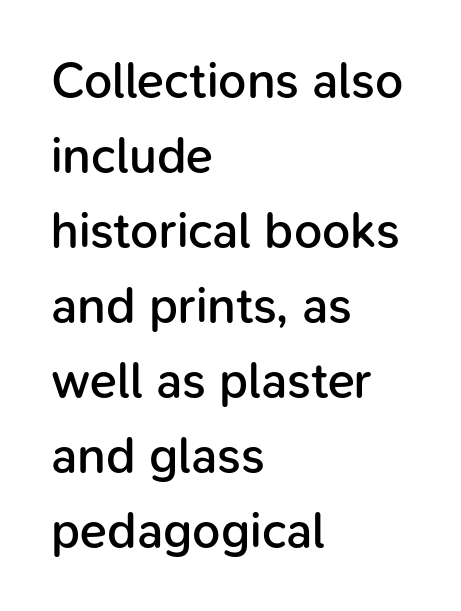
{"serif": "no", "italic": "no", "bold": "semi", "weight": "semibold", "width": "normal", "stroke_contrast": "low", "x_height": "medium", "monospaced": "no", "underline": "no", "align": "left", "line_spacing": "normal", "line_spacing_ratio": 1.5, "letter_spacing": "normal", "letter_spacing_em": 0.0, "glyph_px": 50}
